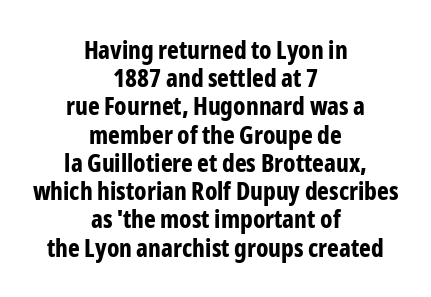
Q: Is the text bold? A: Yes.
Q: Is the text italic (slanted)? A: No, it is upright.
Q: Is the text underlined? A: No.
Q: How is the paragraph aligned? A: Centered.
Q: Is the spacing between letters normal or unusually wide? A: Normal.
Q: Is the spacing between lines tight, normal or loose? A: Tight.
